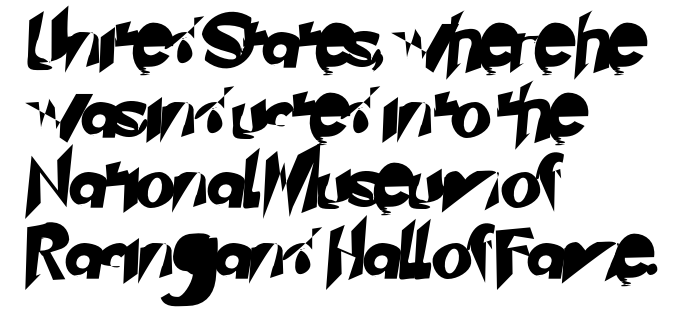
{"serif": "no", "width": "normal", "stroke_contrast": "low", "x_height": "small", "monospaced": "no", "underline": "no", "align": "left", "line_spacing": "normal", "line_spacing_ratio": 1.35, "letter_spacing": "normal", "letter_spacing_em": 0.0, "glyph_px": 52}
